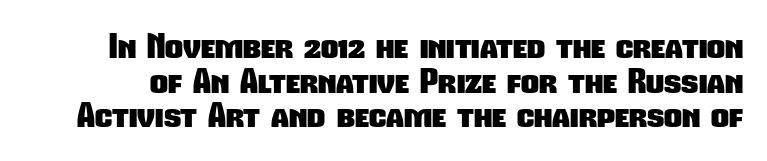
The image shows 35 px heavy, condensed sans-serif type; set tight line spacing (0.99x), normal letter spacing, not underlined; low stroke contrast and a medium x-height.
